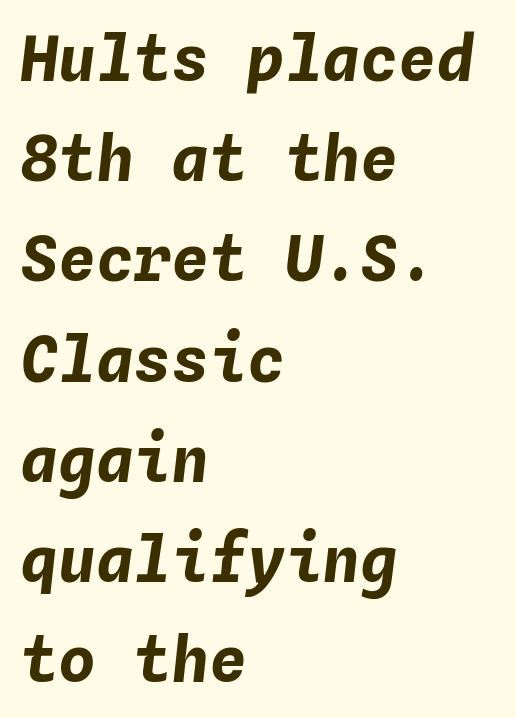
Spacing verdict: monospaced, one width for all characters. Tall strokes in this sample are angled rather than plumb. Characters follow at the spacing the type designer built in. Caption: bold face, heavy strokes.
